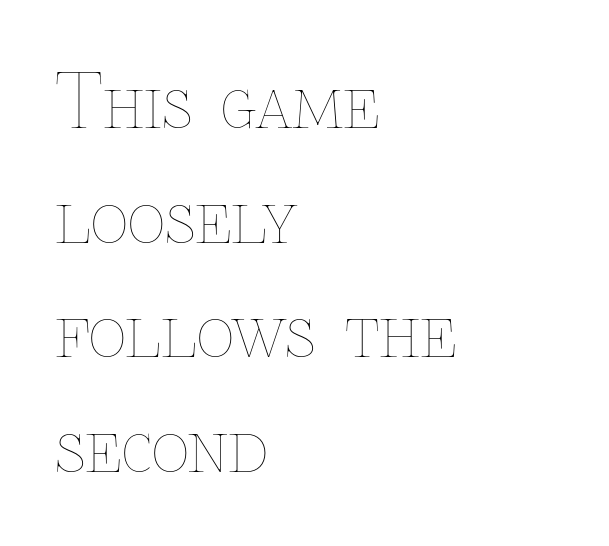
Q: Is the text bold? A: No.
Q: Is the text italic (slanted)? A: No, it is upright.
Q: Is the text underlined? A: No.
Q: How is the paragraph aligned? A: Left-aligned.
Q: Is the spacing between letters normal or unusually wide? A: Normal.
Q: Is the spacing between lines tight, normal or loose? A: Normal.
Q: Width (condensed, normal, or wide)? A: Normal.
Q: Stroke contrast? A: Low.
Q: x-height? A: Medium.
Q: Monospaced? A: No.
